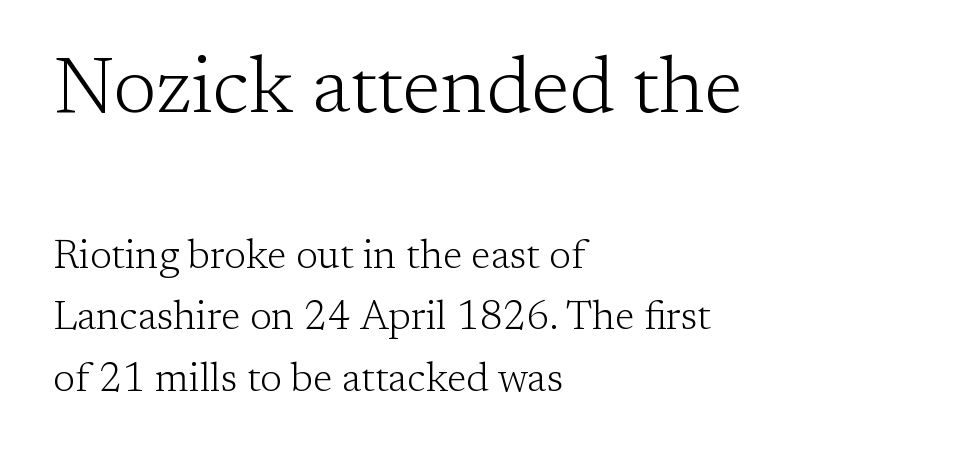
Q: Is the text bold? A: No.
Q: Is the text italic (slanted)? A: No, it is upright.
Q: Is the typeface a serif or a sans-serif typeface? A: Serif.
Q: Is the text underlined? A: No.
Q: How is the paragraph aligned? A: Left-aligned.
Q: Is the spacing between letters normal or unusually wide? A: Normal.
Q: Is the spacing between lines tight, normal or loose? A: Normal.
Q: Which block of text is set in a larger size, the first (top) or the second (bottom)? A: The first (top) one.
Q: Width (condensed, normal, or wide)? A: Normal.
Q: Stroke contrast? A: Low.
Q: x-height? A: Medium.
Q: Monospaced? A: No.
